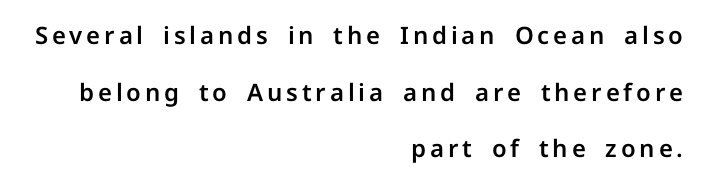
The image shows 24 px text type, upright; set right-aligned, loose line spacing (2.36x), not underlined.
